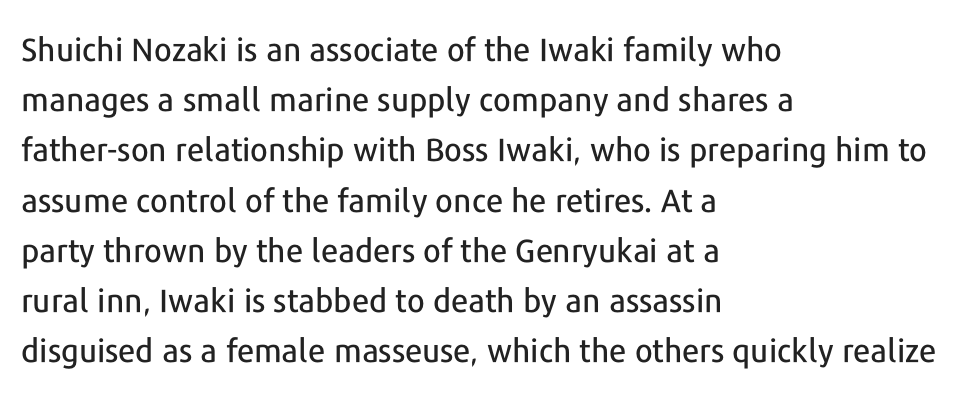
Do the characters align in a grid? No, the font is proportional. Style check: upright. You can tell from the bare stems that sans-serif type was used. This sample is left-justified, so line endings fall wherever the words run out. The gaps between neighbouring characters are ordinary and unremarkable. Interline gaps are of average width in this sample.
